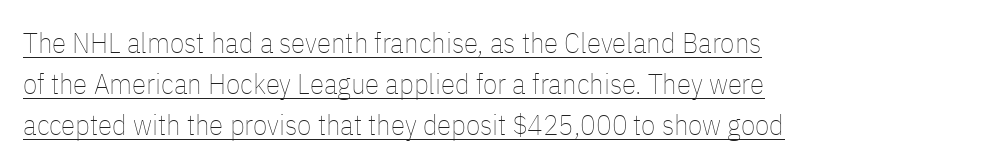
{"italic": "no", "bold": "no", "weight": "thin", "width": "condensed", "stroke_contrast": "low", "x_height": "medium", "monospaced": "no", "underline": "yes", "align": "left", "line_spacing": "normal", "line_spacing_ratio": 1.41, "letter_spacing": "normal", "letter_spacing_em": 0.0, "glyph_px": 29}
